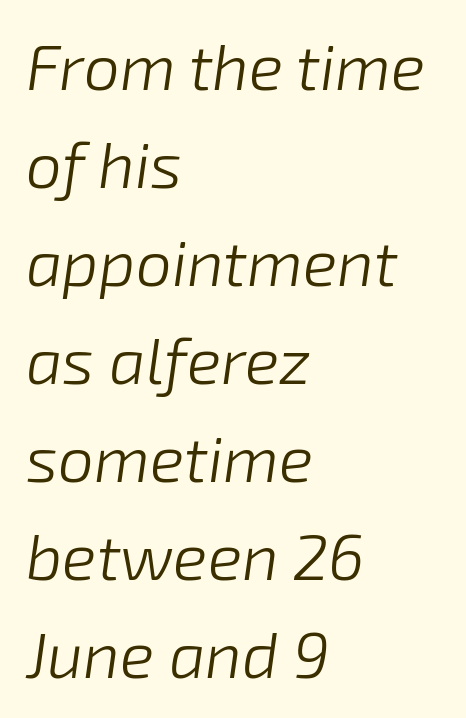
Observe the ordinary spacing: letters are neighbours, not strangers. Stem width sits at or under what a default text font uses. If you measured baseline to baseline, you'd find a middling distance. The rag falls on the right side of this text block.
